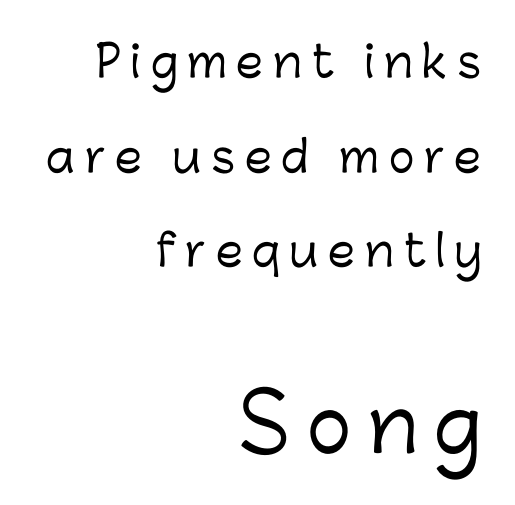
The image shows 75 px sans-serif type, upright; set right-aligned, loose line spacing (2.2x), unusually wide letter spacing (+0.23 em), not underlined; the second (bottom) block is 1.74x larger; low stroke contrast and a medium x-height.
